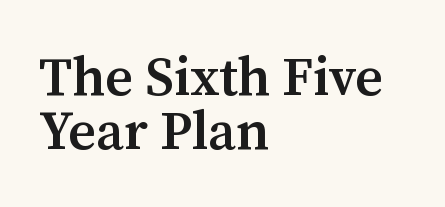
Bold? Not quite — semibold, heavier than regular but stopping short. Italic? Not at all — the glyphs are vertical. The typesetter chose a ragged-right arrangement here. Spacing between characters is what you'd get straight out of the box. Note the varied advance widths — an 'i' is clearly narrower than an 'm'. I'd call this a serif setting — the letters wear small feet.
